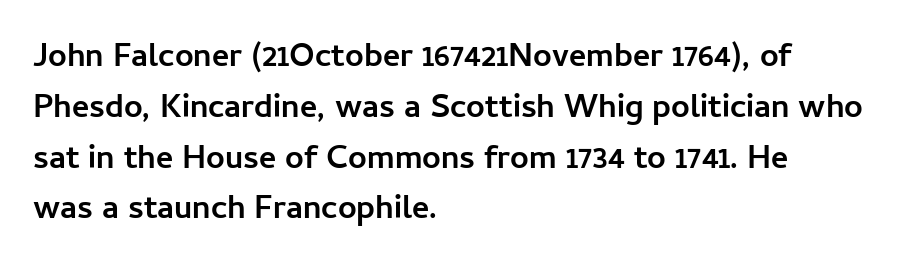
The passage is arranged the way most books set body copy — flush left. The passage shown has conventional tracking throughout. Typesetter's note: full bold, strokes at maximum text heaviness. When letters stand straight like this, we call the style roman or upright. Regarding leading, the lines here are spaced in the standard way. The passage shown is typed in a proportional face where columns would drift.
